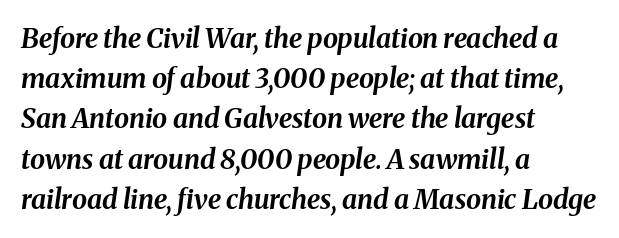
The image shows 27 px bold type, italic (leaning right); set left-aligned, normal line spacing (1.49x), normal letter spacing, not underlined.
